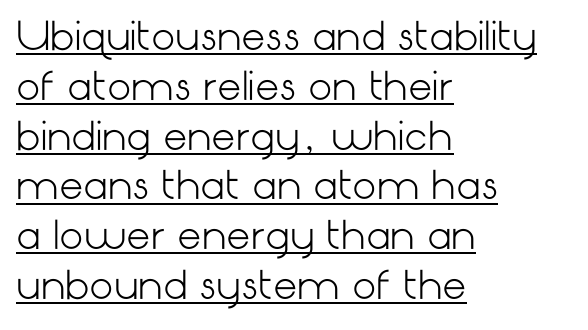
The image shows 38 px light sans-serif type, upright; set left-aligned, normal line spacing (1.31x), normal letter spacing, underlined; low stroke contrast and a medium x-height.
